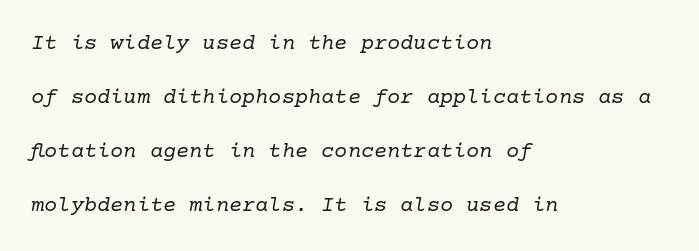
The image shows 22 px text type, italic (leaning right); set left-aligned, loose line spacing (2.46x), normal letter spacing, not underlined.
